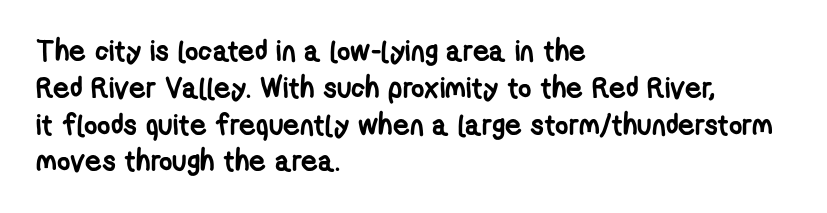
These lines sit exactly where default settings would place them. The designer went with a sans here, leaving each stem footless. Descenders hang freely into open space. The letters advance in unequal steps, a hallmark of proportional type. The font is running at its bold setting.
